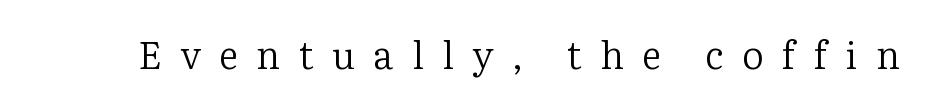
The image shows 38 px regular-weight serif type, upright; set unusually wide letter spacing (+0.48 em), not underlined; low stroke contrast and a medium x-height.
